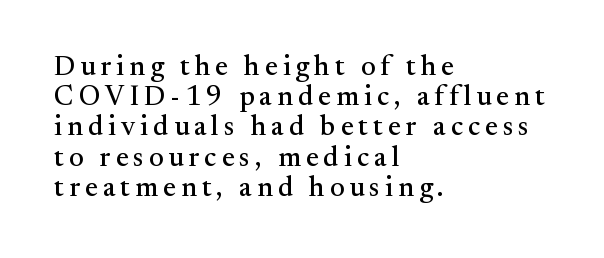
{"serif": "yes", "italic": "no", "width": "normal", "stroke_contrast": "medium", "x_height": "small", "monospaced": "no", "underline": "no", "align": "left", "line_spacing": "tight", "line_spacing_ratio": 1.08, "glyph_px": 28}
